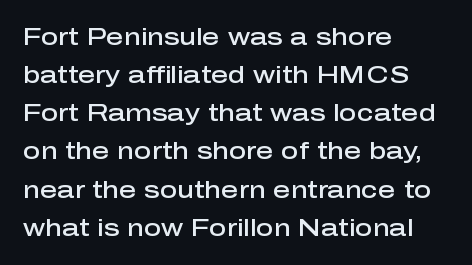
Q: Is the text bold? A: Semi-bold.
Q: Is the text italic (slanted)? A: No, it is upright.
Q: Is the text underlined? A: No.
Q: How is the paragraph aligned? A: Left-aligned.
Q: Is the spacing between letters normal or unusually wide? A: Normal.
Q: Is the spacing between lines tight, normal or loose? A: Normal.
